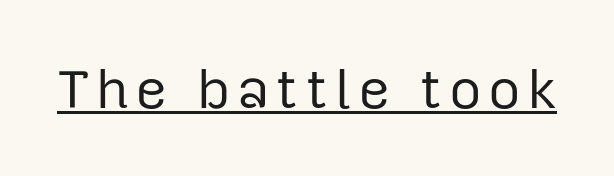
The image shows 56 px regular-weight sans-serif type, upright; set underlined; low stroke contrast and a medium x-height.
